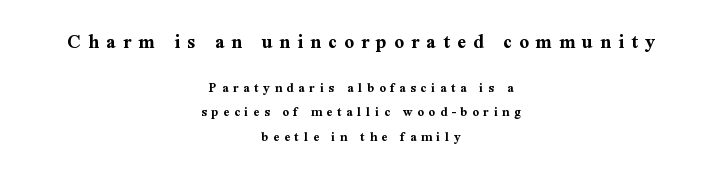
Q: Is the text bold? A: Yes.
Q: Is the text italic (slanted)? A: No, it is upright.
Q: Is the text underlined? A: No.
Q: How is the paragraph aligned? A: Centered.
Q: Is the spacing between letters normal or unusually wide? A: Unusually wide.
Q: Which block of text is set in a larger size, the first (top) or the second (bottom)? A: The first (top) one.
